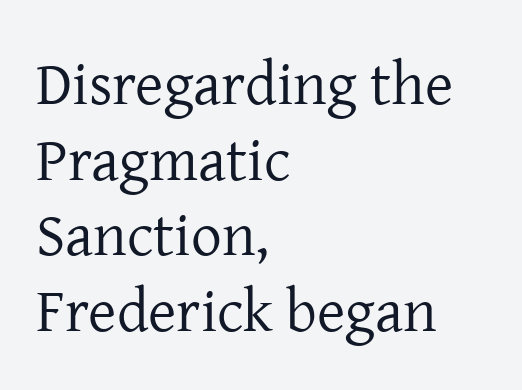
The lettering holds an erect, upright posture throughout. Compared with typical body copy, the letter spacing here is the same. A bare baseline throughout the passage. Character widths vary here, with narrow letters taking less room than wide ones.
